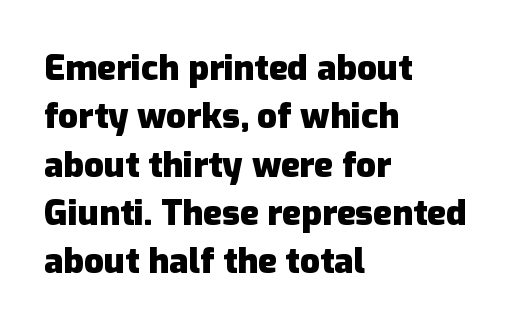
{"serif": "no", "italic": "no", "bold": "yes", "weight": "heavy", "width": "normal", "stroke_contrast": "low", "x_height": "medium", "monospaced": "no", "underline": "no", "align": "left", "line_spacing": "normal", "line_spacing_ratio": 1.38, "letter_spacing": "normal", "letter_spacing_em": 0.0, "glyph_px": 35}
